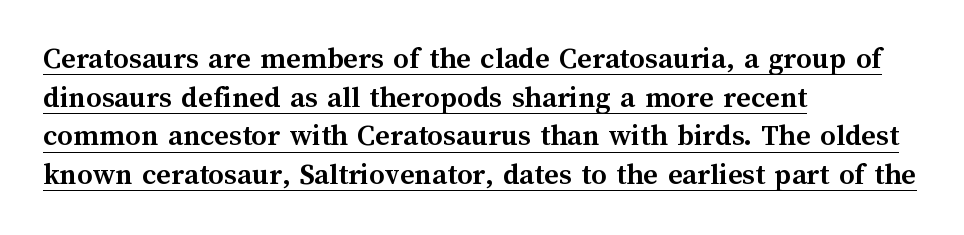
The image shows 31 px semibold type, upright; set left-aligned, normal line spacing (1.25x), normal letter spacing, underlined; medium stroke contrast and a medium x-height.
